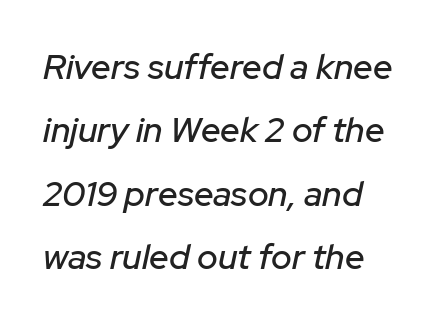
The words here are not underlined. Think of a printed novel: that variable character pitch is what you see here. What stands out about the letter spacing? Nothing — it is the standard amount. The whole block is typeset with a tilt.
